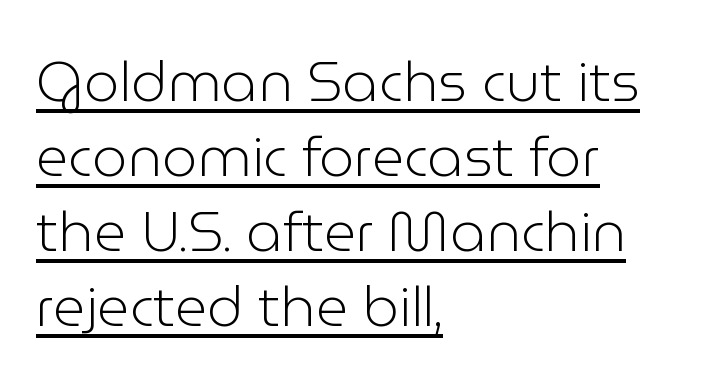
{"serif": "no", "italic": "no", "bold": "no", "weight": "light", "width": "normal", "stroke_contrast": "low", "x_height": "medium", "monospaced": "no", "underline": "yes", "align": "left", "line_spacing": "normal", "line_spacing_ratio": 1.34, "letter_spacing": "normal", "letter_spacing_em": 0.0, "glyph_px": 56}
